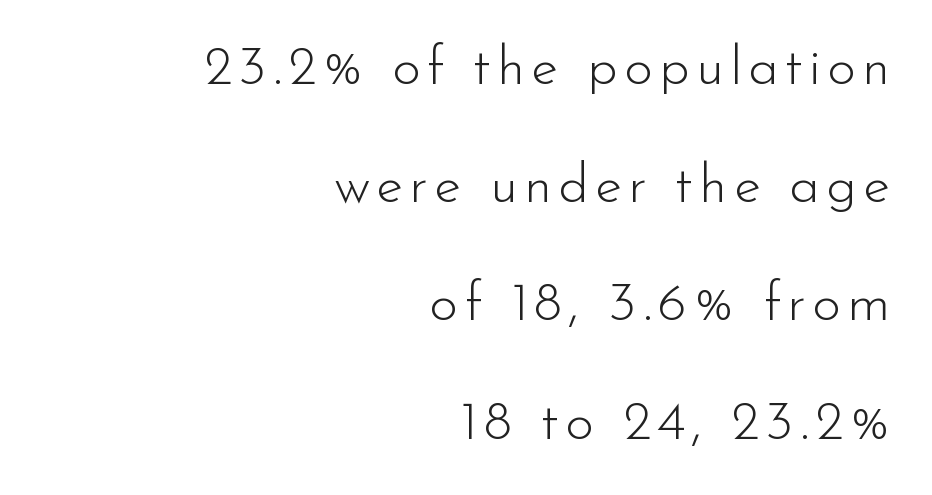
Look at the bottom of the vertical strokes: they stop flat, with no serifs. Ascenders rise straight up at ninety degrees. The passage shown is typed in a proportional face where columns would drift. This sample is right-justified, so line beginnings fall wherever the words allow. Descender tails drop into unmarked territory.
